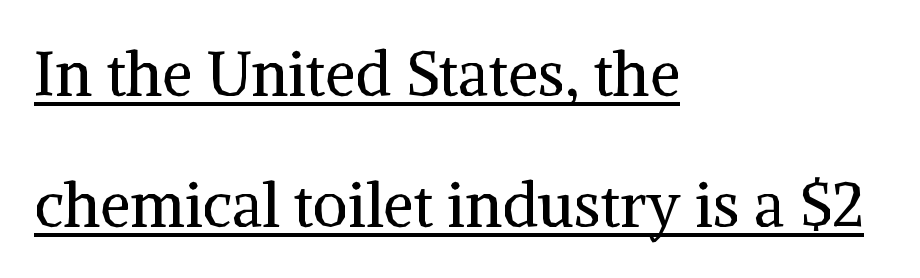
Think standard paragraph weight, or any step lighter than that. There is no visible air inserted between adjacent glyphs. The lettering holds an erect, upright posture throughout. This sample carries an underscore along the baseline area.
